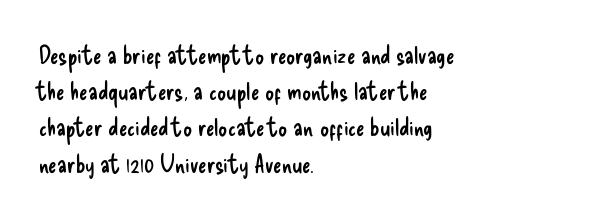
The image shows 25 px text type, upright; set left-aligned, normal line spacing (1.45x), normal letter spacing, not underlined.
